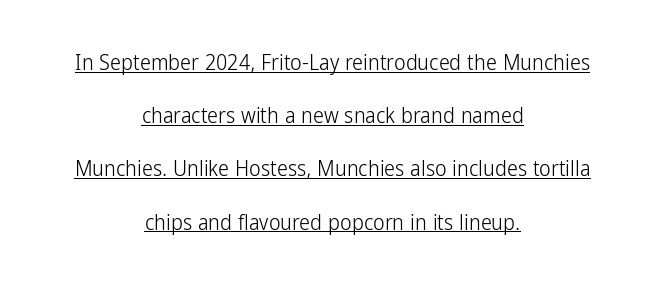
{"italic": "no", "bold": "no", "underline": "yes", "align": "center", "line_spacing": "loose", "line_spacing_ratio": 2.42, "letter_spacing": "normal", "letter_spacing_em": 0.0, "glyph_px": 22}
